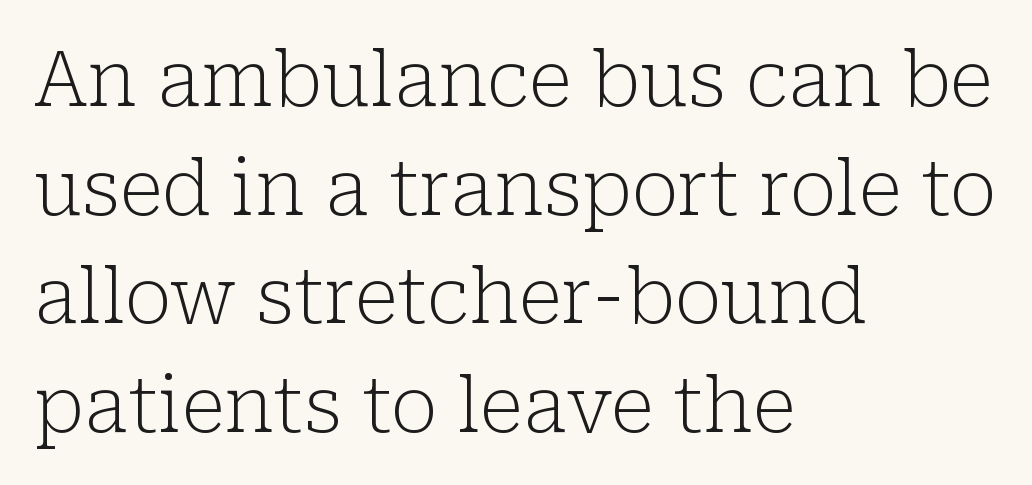
The image shows 77 px light serif type, upright; set left-aligned, normal line spacing (1.41x), normal letter spacing, not underlined; low stroke contrast and a medium x-height.
